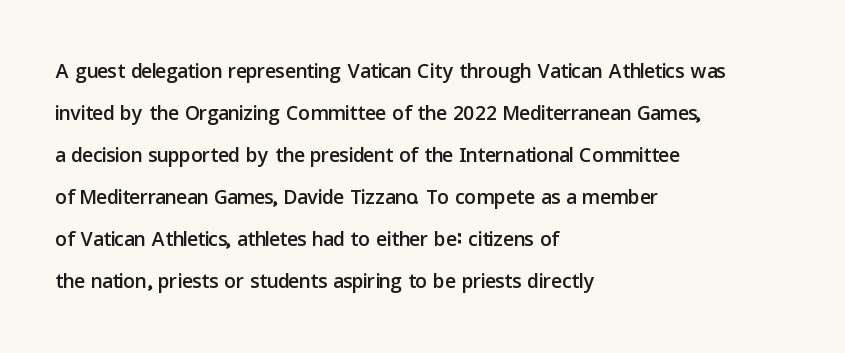
The image shows 29 px sans-serif type, upright; set left-aligned, normal line spacing (1.45x), normal letter spacing, not underlined; low stroke contrast and a medium x-height.
